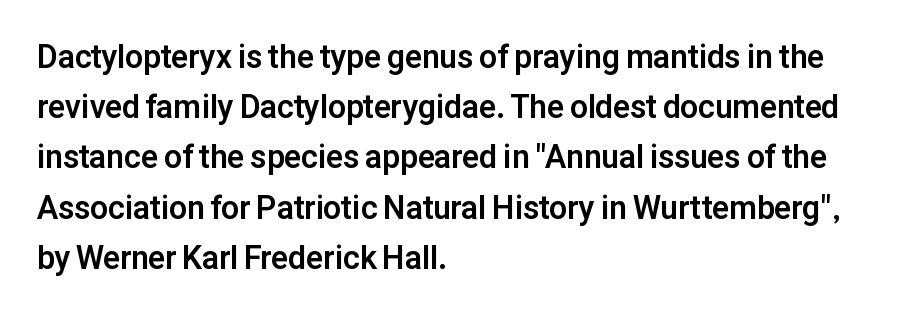
Q: Is the text bold? A: Yes.
Q: Is the text italic (slanted)? A: No, it is upright.
Q: Is the typeface a serif or a sans-serif typeface? A: Sans-serif.
Q: Is the text underlined? A: No.
Q: How is the paragraph aligned? A: Left-aligned.
Q: Is the spacing between letters normal or unusually wide? A: Normal.
Q: Is the spacing between lines tight, normal or loose? A: Normal.
Q: Width (condensed, normal, or wide)? A: Normal.
Q: Stroke contrast? A: Low.
Q: x-height? A: Medium.
Q: Monospaced? A: No.
